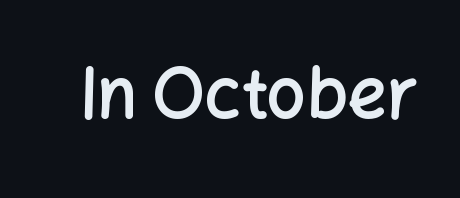
The image shows 69 px semibold sans-serif type, upright; set normal letter spacing, not underlined; low stroke contrast and a medium x-height.
